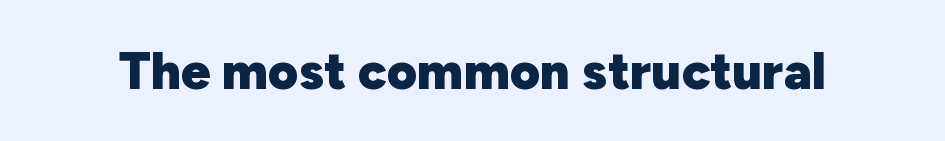
Plain, unruled lines of type. Proportional: the letters do not fall into vertical columns. Note: no serifs on the glyphs. How are the letters spaced? Ordinarily, with no added tracking. In terms of posture, this sample is upright. Thick stems and heavy bowls — unmistakably bold.
